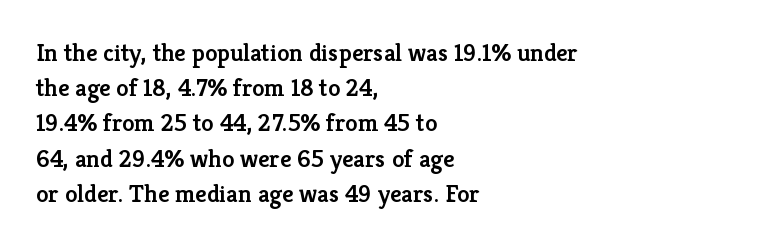
Q: Is the text bold? A: Semi-bold.
Q: Is the text italic (slanted)? A: No, it is upright.
Q: Is the text underlined? A: No.
Q: How is the paragraph aligned? A: Left-aligned.
Q: Is the spacing between letters normal or unusually wide? A: Normal.
Q: Is the spacing between lines tight, normal or loose? A: Normal.
